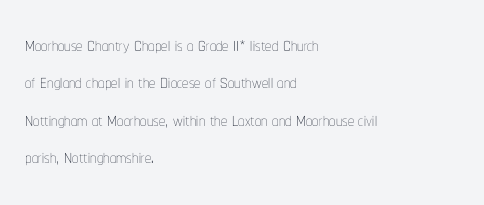
The image shows 25 px text type, upright; set left-aligned, normal line spacing (1.5x), normal letter spacing, not underlined.
